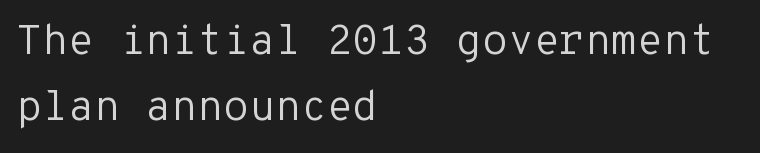
The image shows 42 px regular-weight sans-serif type, upright, monospaced; set left-aligned, normal line spacing (1.56x), normal letter spacing, not underlined; low stroke contrast and a medium x-height.
